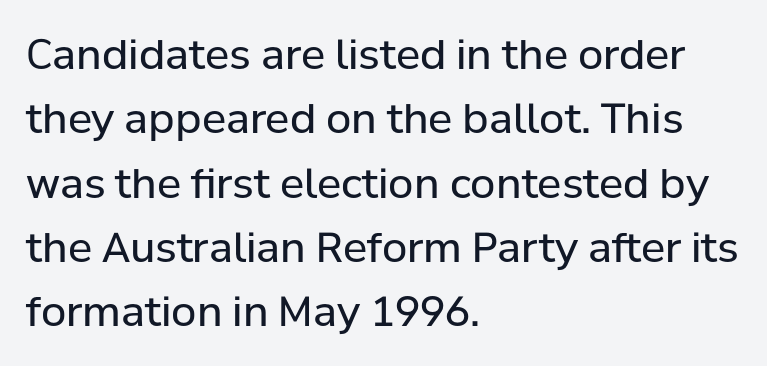
Font category for this specimen: sans-serif. The weight tops out at a normal text grade. Notice how the passage keeps a crisp vertical edge on the left only. Italic? Not at all — the glyphs are vertical. Interline gaps are of average width in this sample.
